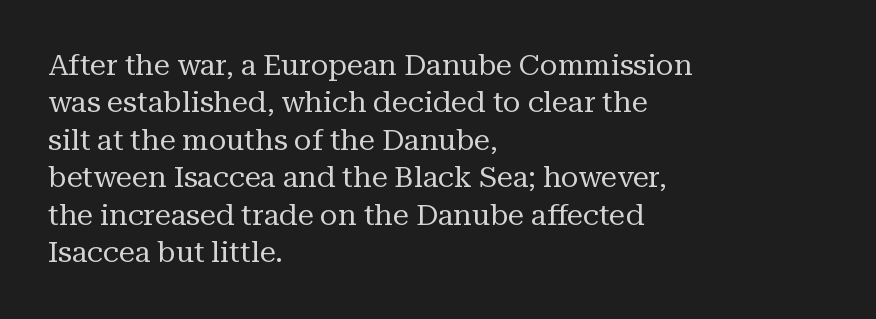
Q: Is the text bold? A: No.
Q: Is the text italic (slanted)? A: No, it is upright.
Q: Is the typeface a serif or a sans-serif typeface? A: Serif.
Q: Is the text underlined? A: No.
Q: How is the paragraph aligned? A: Left-aligned.
Q: Is the spacing between letters normal or unusually wide? A: Normal.
Q: Is the spacing between lines tight, normal or loose? A: Normal.
Q: Width (condensed, normal, or wide)? A: Normal.
Q: Stroke contrast? A: Medium.
Q: x-height? A: Medium.
Q: Monospaced? A: No.
